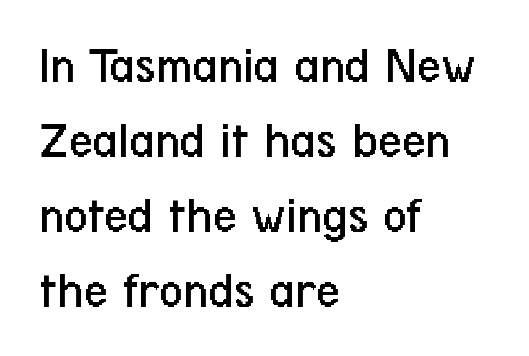
Q: Is the text bold? A: No.
Q: Is the text italic (slanted)? A: No, it is upright.
Q: Is the typeface a serif or a sans-serif typeface? A: Sans-serif.
Q: Is the text underlined? A: No.
Q: How is the paragraph aligned? A: Left-aligned.
Q: Is the spacing between letters normal or unusually wide? A: Normal.
Q: Is the spacing between lines tight, normal or loose? A: Normal.
Q: Width (condensed, normal, or wide)? A: Condensed.
Q: Stroke contrast? A: Low.
Q: x-height? A: Medium.
Q: Monospaced? A: No.
